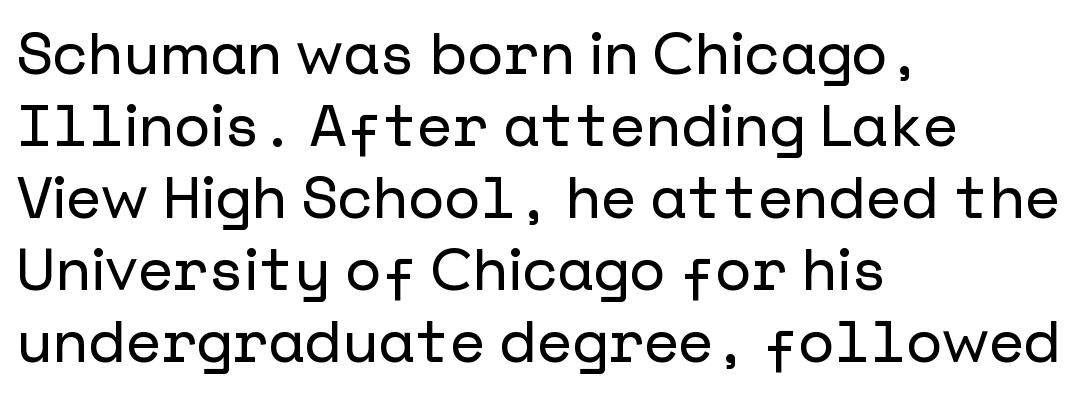
The rag falls on the right side of this text block. The passage shown is typeset with a sans-serif family. Glyph-to-glyph distance matches everyday printed text. Unlike italic type, these characters show no tilt at all. The foot of each line stays bare and open.
